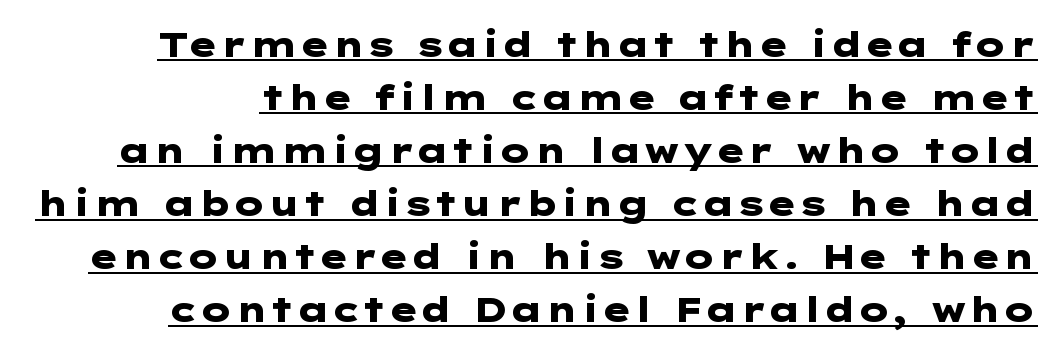
The image shows 34 px heavy, wide sans-serif type, upright; set normal line spacing (1.56x), normal letter spacing, underlined; low stroke contrast and a medium x-height.
